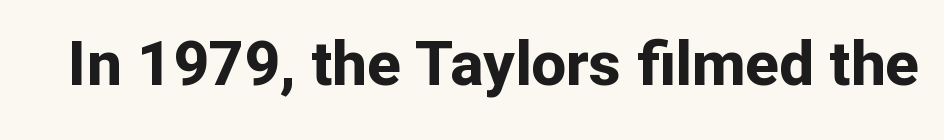
The glyphs are unaccompanied by any horizontal stroke below them. You'd pick this weight for a headline — it's a proper bold. The rendering keeps characters at their native spacing. Note: no serifs on the glyphs. Tall strokes in this sample are plumb rather than angled. This sample has the flowing, uneven cadence of proportional lettering.
